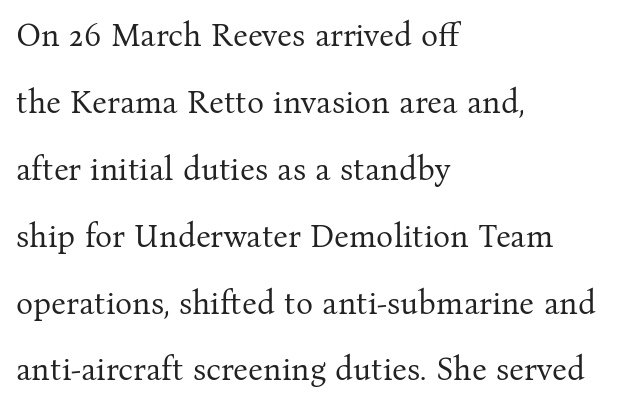
The image shows 32 px regular-weight serif type, upright; set left-aligned, loose line spacing (2.09x), normal letter spacing, not underlined; medium stroke contrast and a medium x-height.
